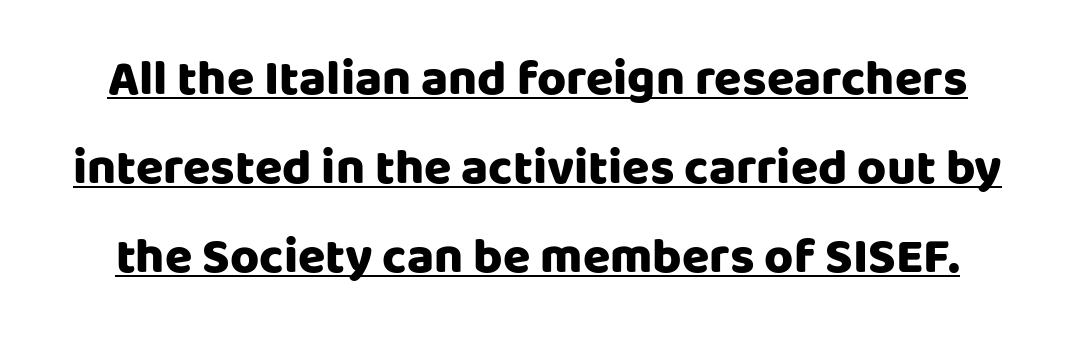
A typographer would call this underscored text. The designer went with a sans here, leaving each stem footless. Does extra space separate the letters? No, they use regular spacing. Unlike italic type, these characters show no tilt at all.
